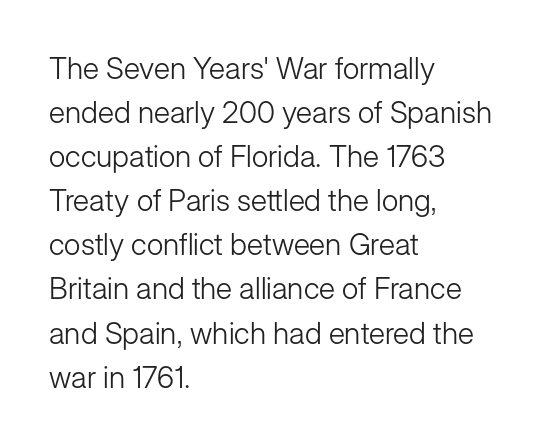
{"serif": "no", "italic": "no", "bold": "no", "weight": "light", "width": "normal", "stroke_contrast": "low", "x_height": "medium", "monospaced": "no", "underline": "no", "align": "left", "line_spacing": "normal", "line_spacing_ratio": 1.47, "letter_spacing": "normal", "letter_spacing_em": 0.0, "glyph_px": 30}
